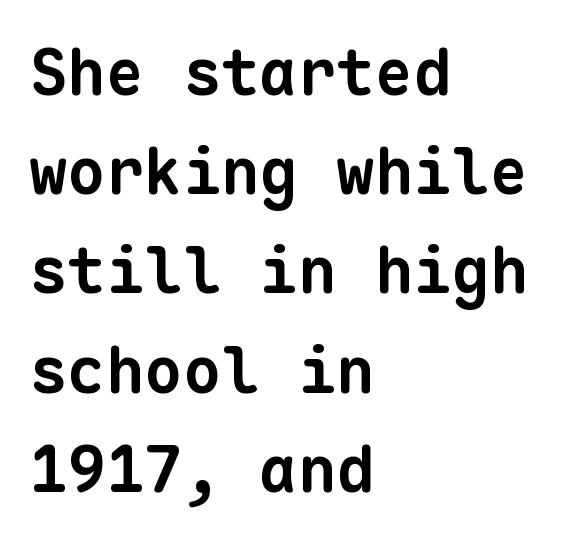
These words are printed bold, with thick strokes throughout. The setting favours the left margin, as ordinary paragraphs usually do. The characters display no serif detailing; their extremities are plain. Standard letterfit; no display-style spreading of the glyphs.
